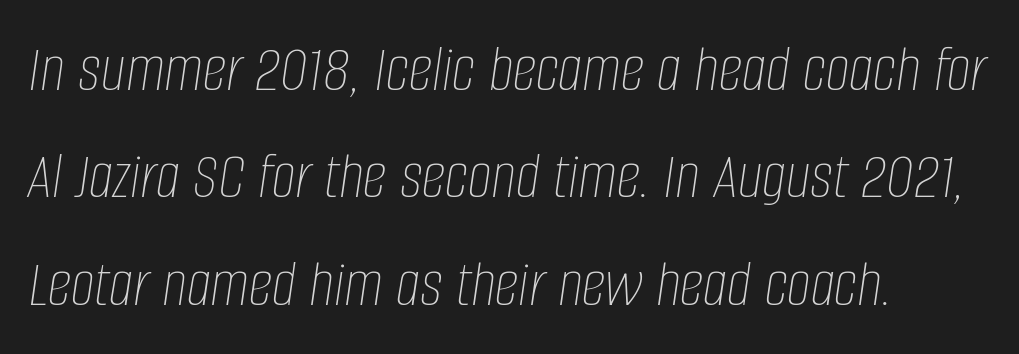
{"italic": "yes", "lean": "right", "slant_degrees": 8, "bold": "no", "weight": "thin", "width": "condensed", "stroke_contrast": "low", "x_height": "large", "monospaced": "no", "underline": "no", "align": "left", "line_spacing": "normal", "line_spacing_ratio": 1.58, "letter_spacing": "normal", "letter_spacing_em": 0.0, "glyph_px": 68}
